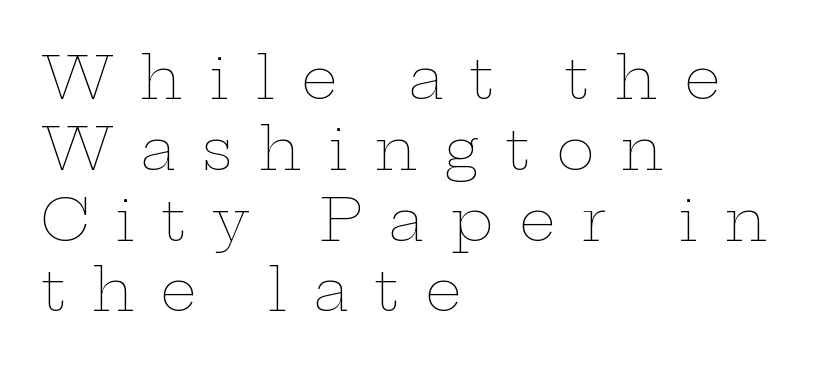
Unlike italic type, these characters show no tilt at all. Which margin do the lines hug? The left one — the right edge is uneven. No word sits above an underline. The tracking jumps out immediately: characters are airy and widely separated. Character widths vary here, with narrow letters taking less room than wide ones.
